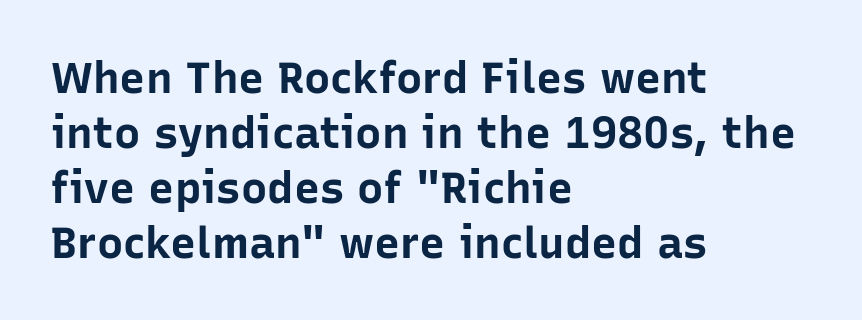
{"serif": "no", "italic": "no", "bold": "yes", "weight": "bold", "width": "normal", "stroke_contrast": "low", "x_height": "medium", "monospaced": "no", "underline": "no", "align": "left", "line_spacing": "normal", "line_spacing_ratio": 1.25, "letter_spacing": "normal", "letter_spacing_em": 0.0, "glyph_px": 44}
